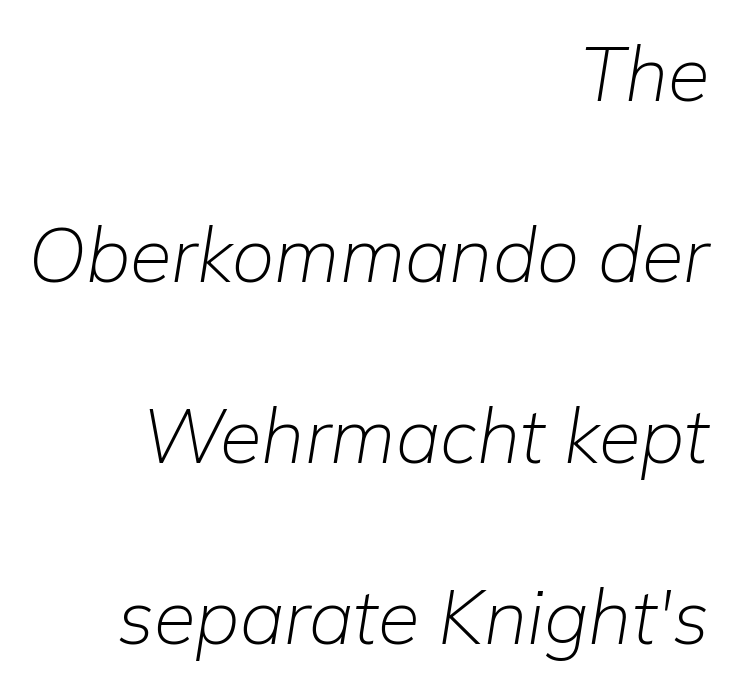
Q: Is the text bold? A: No.
Q: Is the text italic (slanted)? A: Yes, it leans right by about 9 degrees.
Q: Is the text underlined? A: No.
Q: How is the paragraph aligned? A: Right-aligned.
Q: Is the spacing between letters normal or unusually wide? A: Normal.
Q: Is the spacing between lines tight, normal or loose? A: Loose.
Q: Width (condensed, normal, or wide)? A: Normal.
Q: Stroke contrast? A: Low.
Q: x-height? A: Medium.
Q: Monospaced? A: No.
